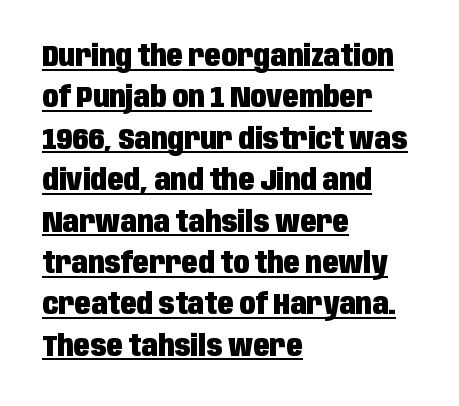
Set as a true bold cut, around the 700 mark. Baseline-to-baseline distance is the conventional proportion of letter height. Typographically, this falls in the sans-serif category. Tracking here is standard; glyphs follow each other at the usual distance. The lettering stays uniformly vertical, giving the passage a roman look.
